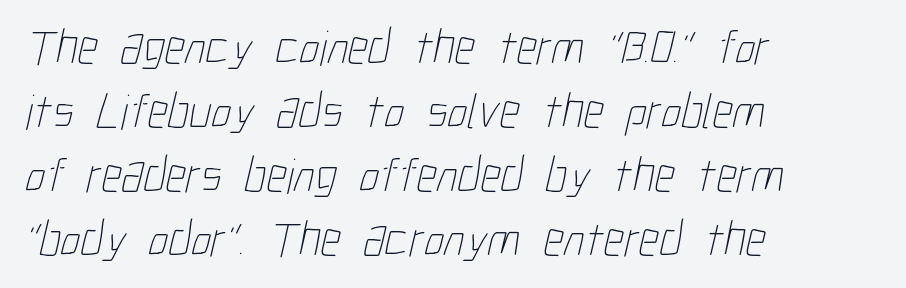
A quiet, ordinary-to-light weight characterises the typeface. Looks like regular typesetting: each glyph gets only the width it needs. The space beneath each line is pristine and unruled. Quick note: interline space is typical. The gaps between neighbouring characters are ordinary and unremarkable.
